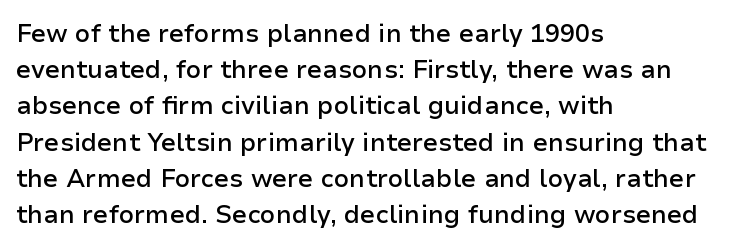
{"italic": "no", "bold": "semi", "underline": "no", "align": "left", "line_spacing": "normal", "line_spacing_ratio": 1.45, "letter_spacing": "normal", "letter_spacing_em": 0.0, "glyph_px": 25}
